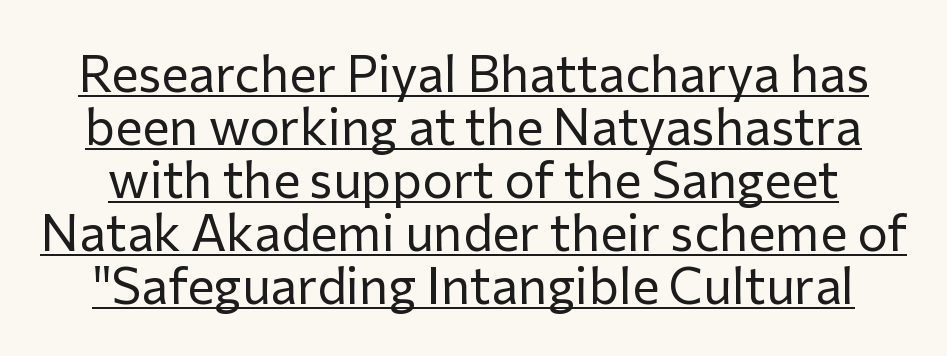
The rendering uses a small line-height, squeezing the rows. The letterforms sit at book weight or below. A typesetter would label this face a sans. In terms of posture, this sample is upright.
